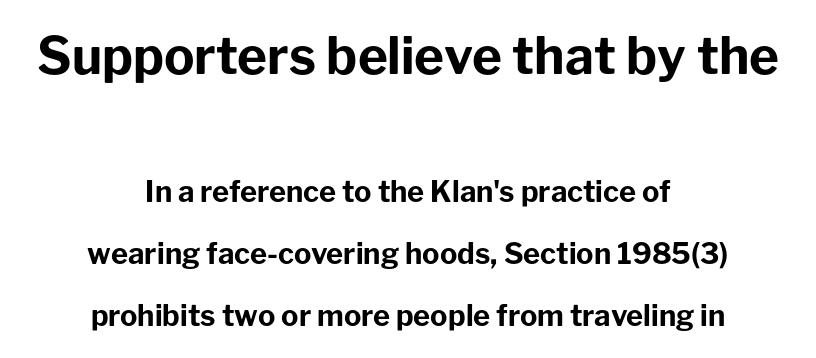
Neither beginnings nor endings align; midpoints do. I'd call this a sans setting — the letters go barefoot. Think of a printed novel: that variable character pitch is what you see here. The type is set solid horizontally, with unmodified tracking.
